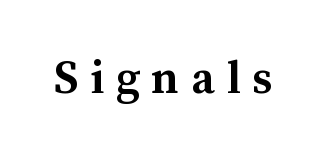
Q: Is the text bold? A: Yes.
Q: Is the text italic (slanted)? A: No, it is upright.
Q: Is the text underlined? A: No.
Q: Is the spacing between letters normal or unusually wide? A: Unusually wide.
Q: Width (condensed, normal, or wide)? A: Normal.
Q: Stroke contrast? A: Medium.
Q: x-height? A: Medium.
Q: Monospaced? A: No.
